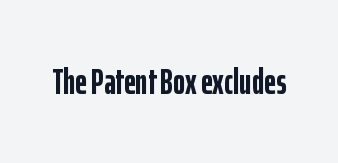
{"serif": "no", "italic": "no", "bold": "yes", "weight": "semibold", "width": "condensed", "stroke_contrast": "low", "x_height": "medium", "monospaced": "no", "underline": "no", "letter_spacing": "normal", "letter_spacing_em": 0.0, "glyph_px": 37}
